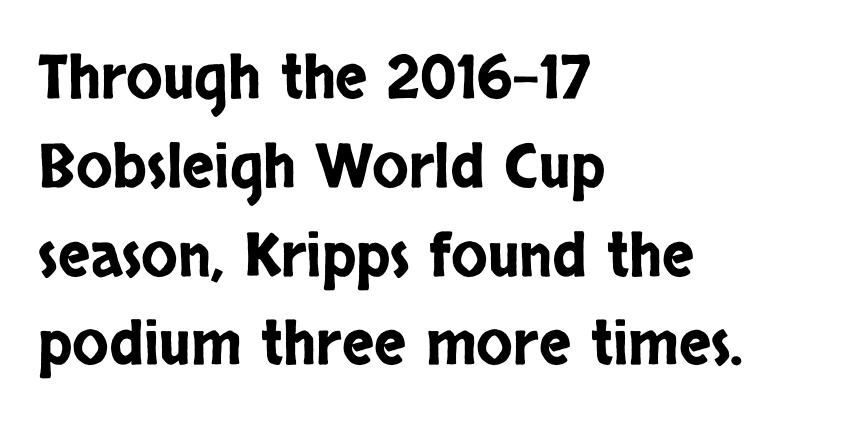
The image shows 60 px condensed sans-serif type, upright; set left-aligned, normal line spacing (1.48x), normal letter spacing, not underlined; low stroke contrast and a large x-height.
